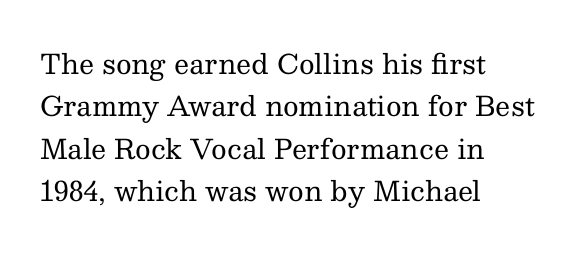
Characters follow at the spacing the type designer built in. Where is the straight margin? On the left. Weight: regular or lighter. Check the space under the baseline: it is left empty. Each new line begins a customary step beneath the previous one.
